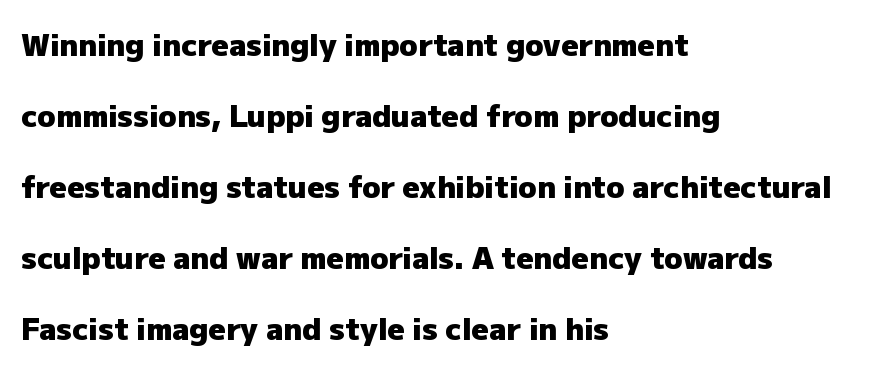
A typesetter would mark this as roman, not italic. The paragraph has a hard left edge and a soft right edge. Chunky letters — that's bold for sure. A typesetter would label this face a sans.
